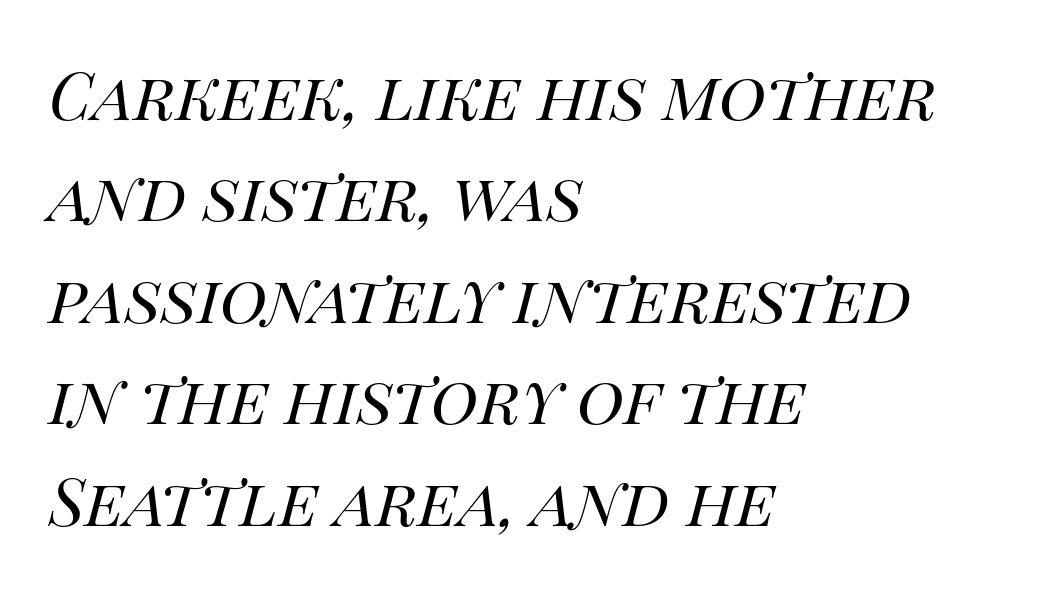
{"italic": "yes", "lean": "right", "slant_degrees": 14, "bold": "no", "weight": "regular", "width": "normal", "stroke_contrast": "high", "x_height": "large", "monospaced": "no", "underline": "no", "align": "left", "line_spacing": "normal", "line_spacing_ratio": 1.56, "letter_spacing": "normal", "letter_spacing_em": 0.0, "glyph_px": 65}
